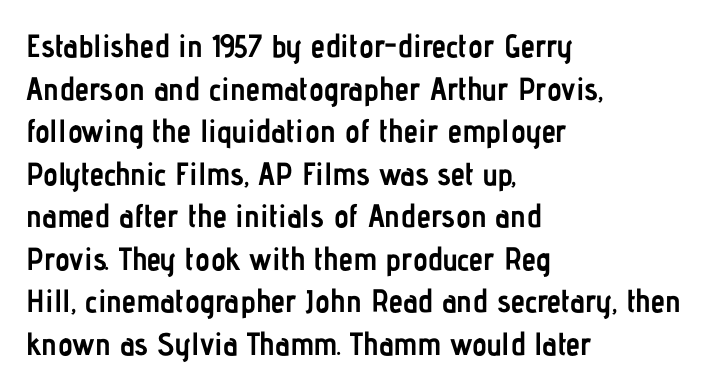
{"serif": "no", "italic": "no", "bold": "yes", "weight": "semibold", "width": "condensed", "stroke_contrast": "low", "x_height": "medium", "monospaced": "no", "underline": "no", "align": "left", "line_spacing": "normal", "line_spacing_ratio": 1.33, "letter_spacing": "normal", "letter_spacing_em": 0.0, "glyph_px": 32}
